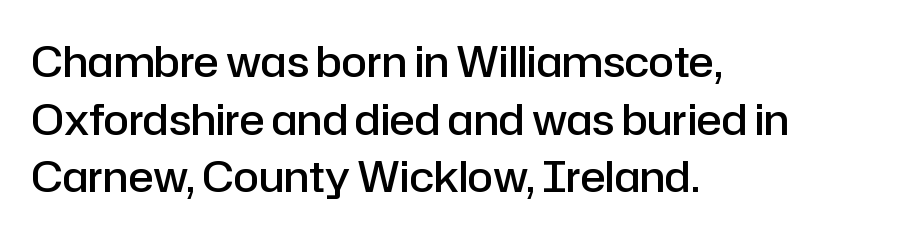
Inter-character spacing is left at the font's built-in metrics. In CSS terms this would be text-align: left. Reading down the column, the eye jumps a familiar distance to each next line. The rendering uses a semibold face; strokes are thickened but not to full bold. Is there any slant? The stems are plumb.
